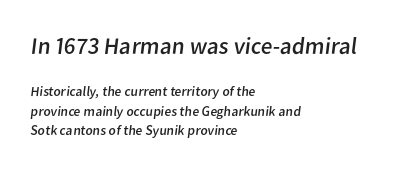
The image shows 24 px text type; set left-aligned, normal line spacing (1.38x), normal letter spacing, not underlined; the first (top) block is 1.71x larger.
